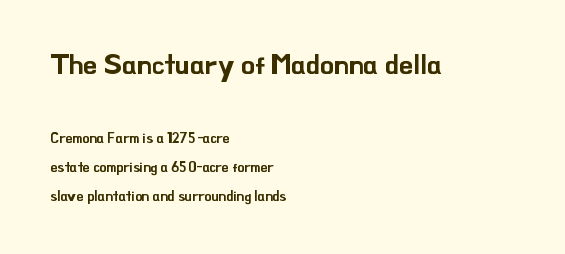
{"serif": "no", "italic": "no", "width": "normal", "stroke_contrast": "low", "x_height": "small", "monospaced": "no", "underline": "no", "align": "left", "line_spacing": "loose", "line_spacing_ratio": 2.07, "letter_spacing": "normal", "letter_spacing_em": 0.0, "larger_block": "first", "size_ratio": 2.0, "glyph_px": 28}
